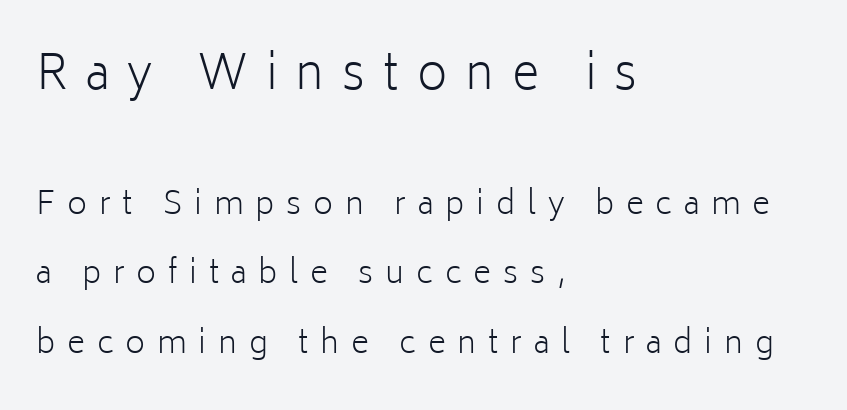
{"serif": "no", "italic": "no", "bold": "no", "weight": "light", "width": "normal", "stroke_contrast": "low", "x_height": "medium", "monospaced": "no", "underline": "no", "align": "left", "line_spacing": "loose", "line_spacing_ratio": 2.24, "letter_spacing": "wide", "letter_spacing_em": 0.38, "larger_block": "first", "size_ratio": 1.52, "glyph_px": 47}
